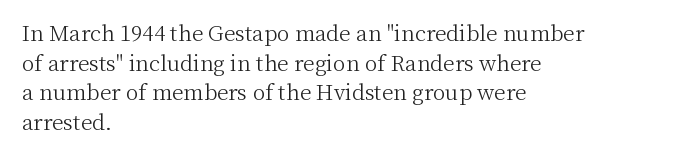
Quick note: underline off. Do the letters lean? They stand straight. The text block is weighted toward the left margin, trailing off unevenly rightward. This rendering leaves character spacing at its baseline value. Vertical spacing — default.
